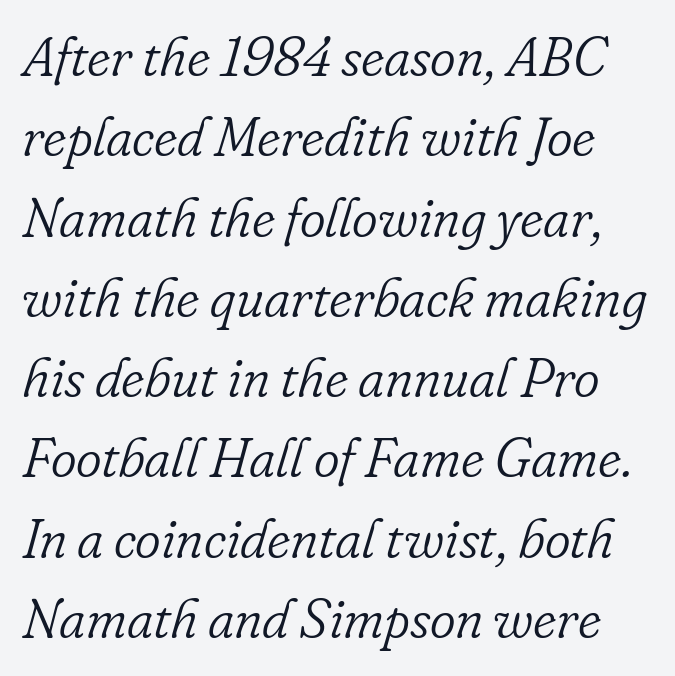
{"serif": "yes", "italic": "yes", "lean": "right", "slant_degrees": 16, "bold": "no", "weight": "light", "width": "normal", "stroke_contrast": "low", "x_height": "small", "monospaced": "no", "underline": "no", "line_spacing": "normal", "line_spacing_ratio": 1.46, "letter_spacing": "normal", "letter_spacing_em": 0.0, "glyph_px": 55}
